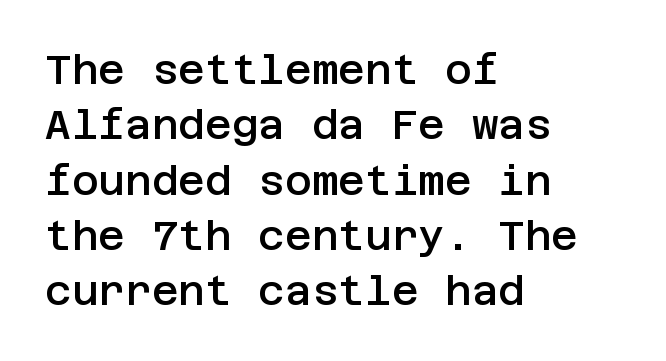
Q: Is the text bold? A: Semi-bold.
Q: Is the text italic (slanted)? A: No, it is upright.
Q: Is the typeface a serif or a sans-serif typeface? A: Sans-serif.
Q: Is the text underlined? A: No.
Q: How is the paragraph aligned? A: Left-aligned.
Q: Is the spacing between letters normal or unusually wide? A: Normal.
Q: Is the spacing between lines tight, normal or loose? A: Normal.
Q: Width (condensed, normal, or wide)? A: Normal.
Q: Stroke contrast? A: Low.
Q: x-height? A: Large.
